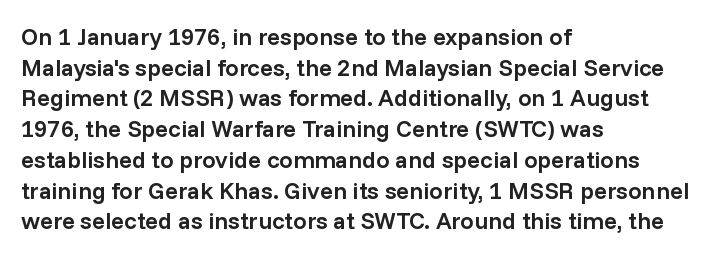
The image shows 24 px text type, upright; set left-aligned, normal line spacing (1.28x), normal letter spacing, not underlined.
